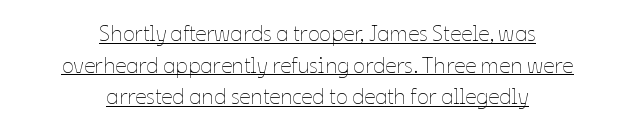
Q: Is the text bold? A: No.
Q: Is the text italic (slanted)? A: No, it is upright.
Q: Is the text underlined? A: Yes.
Q: How is the paragraph aligned? A: Centered.
Q: Is the spacing between letters normal or unusually wide? A: Normal.
Q: Is the spacing between lines tight, normal or loose? A: Normal.
